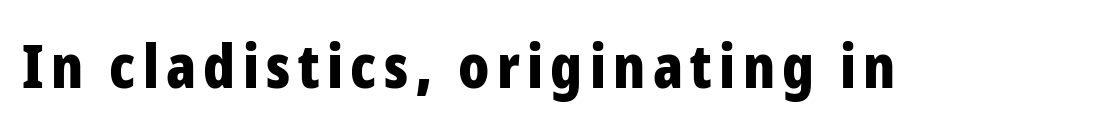
{"serif": "no", "italic": "no", "bold": "yes", "weight": "bold", "width": "condensed", "stroke_contrast": "low", "x_height": "medium", "monospaced": "no", "underline": "no", "glyph_px": 61}
